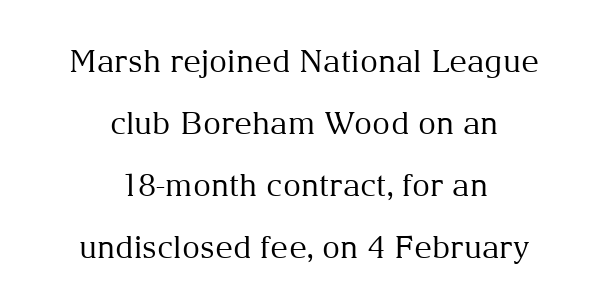
The image shows 31 px regular-weight serif type, upright; set centered, loose line spacing (2.0x), normal letter spacing, not underlined; medium stroke contrast and a medium x-height.
